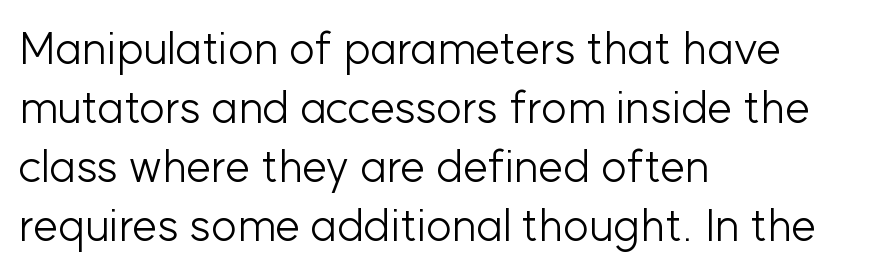
The image shows 45 px light sans-serif type, upright; set left-aligned, normal line spacing (1.31x), normal letter spacing, not underlined; low stroke contrast and a medium x-height.
